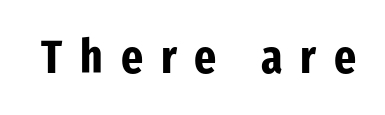
{"serif": "no", "italic": "no", "bold": "yes", "weight": "bold", "width": "condensed", "stroke_contrast": "low", "x_height": "medium", "monospaced": "no", "underline": "no", "letter_spacing": "wide", "letter_spacing_em": 0.38, "glyph_px": 47}
